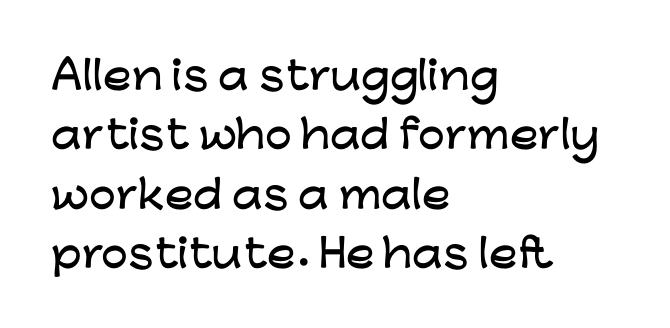
The image shows 38 px wide sans-serif type, upright; set left-aligned, normal line spacing (1.56x), normal letter spacing, not underlined; low stroke contrast and a medium x-height.
